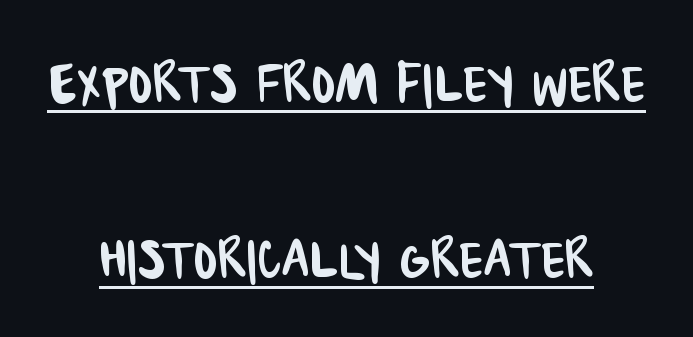
{"serif": "no", "width": "condensed", "stroke_contrast": "low", "x_height": "large", "monospaced": "no", "underline": "yes", "align": "center", "line_spacing": "loose", "line_spacing_ratio": 2.48, "letter_spacing": "normal", "letter_spacing_em": 0.0, "glyph_px": 71}
